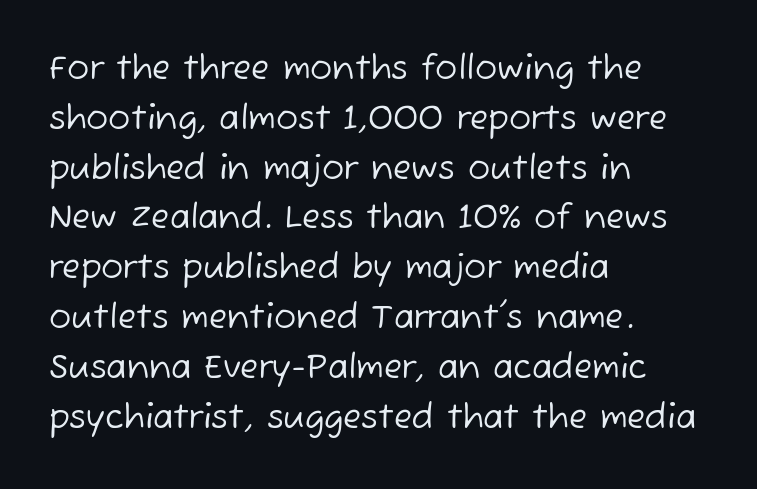
The image shows 33 px regular-weight sans-serif type; set left-aligned, normal line spacing (1.51x), normal letter spacing, not underlined; low stroke contrast and a medium x-height.
